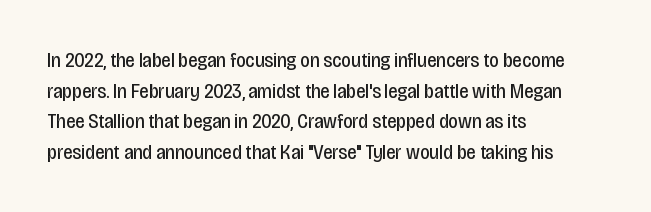
Q: Is the text bold? A: No.
Q: Is the text italic (slanted)? A: No, it is upright.
Q: Is the text underlined? A: No.
Q: How is the paragraph aligned? A: Left-aligned.
Q: Is the spacing between letters normal or unusually wide? A: Normal.
Q: Is the spacing between lines tight, normal or loose? A: Normal.
